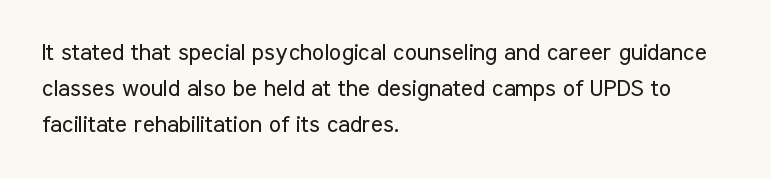
Q: Is the text bold? A: No.
Q: Is the text italic (slanted)? A: No, it is upright.
Q: Is the text underlined? A: No.
Q: How is the paragraph aligned? A: Left-aligned.
Q: Is the spacing between letters normal or unusually wide? A: Normal.
Q: Is the spacing between lines tight, normal or loose? A: Normal.
